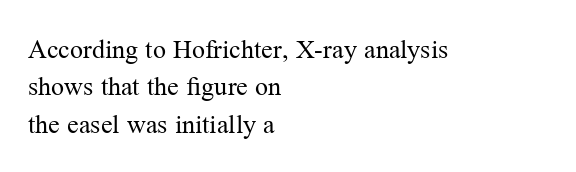
Q: Is the text bold? A: No.
Q: Is the text italic (slanted)? A: No, it is upright.
Q: Is the text underlined? A: No.
Q: How is the paragraph aligned? A: Left-aligned.
Q: Is the spacing between letters normal or unusually wide? A: Normal.
Q: Is the spacing between lines tight, normal or loose? A: Normal.
